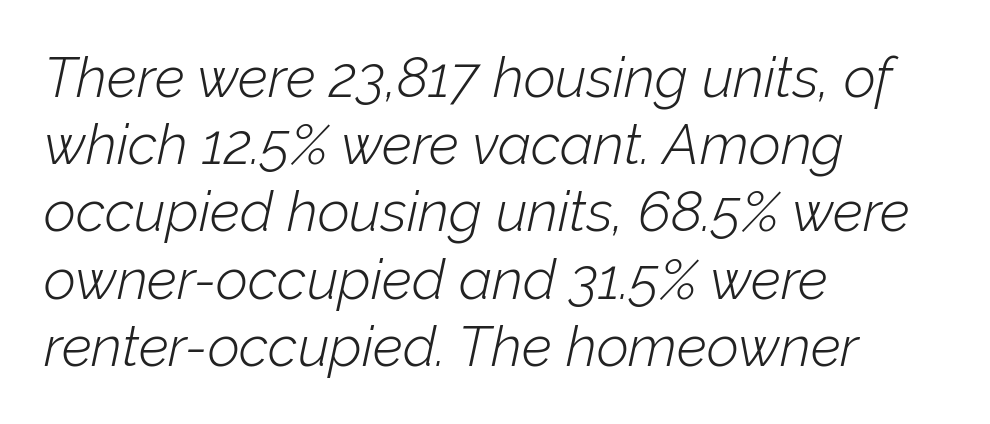
Q: Is the text bold? A: No.
Q: Is the text italic (slanted)? A: Yes, it leans right by about 12 degrees.
Q: Is the text underlined? A: No.
Q: How is the paragraph aligned? A: Left-aligned.
Q: Is the spacing between letters normal or unusually wide? A: Normal.
Q: Width (condensed, normal, or wide)? A: Normal.
Q: Stroke contrast? A: Low.
Q: x-height? A: Medium.
Q: Monospaced? A: No.
